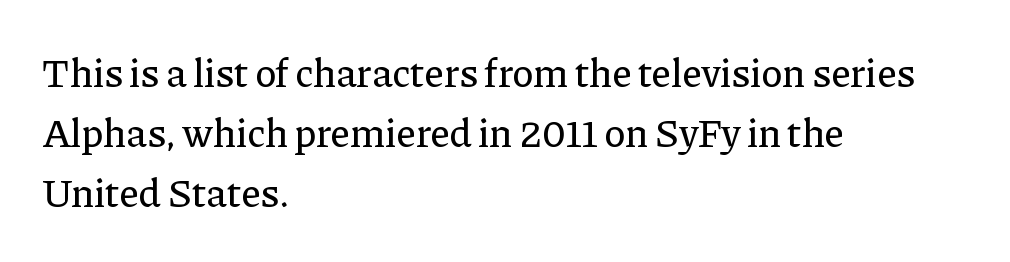
The image shows 40 px serif type, upright; set left-aligned, normal line spacing (1.5x), normal letter spacing, not underlined; low stroke contrast and a medium x-height.
